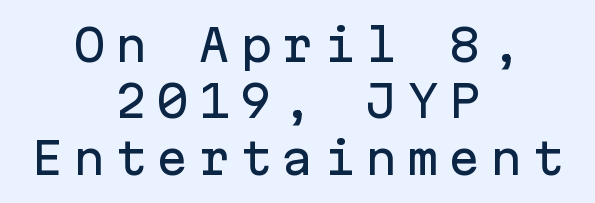
The space beneath each line is pristine and unruled. Leftover space on each line is divided equally before and after the words. Short note: letters widely spaced. No italicization has been applied; the sample stays upright. Is this a fixed-width face? Yes — each glyph sits in an identical cell. If you measured baseline to baseline, you'd find a middling distance.
